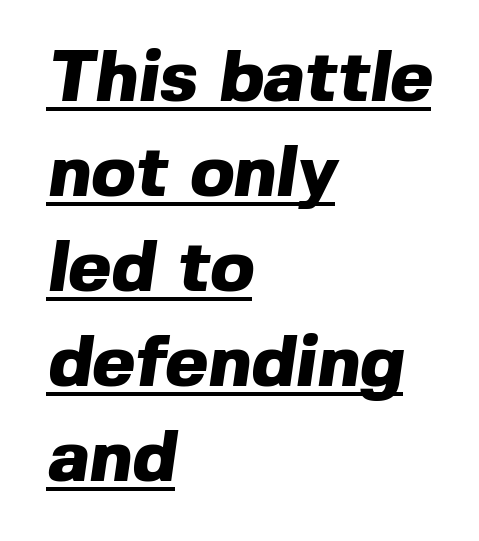
{"serif": "no", "bold": "yes", "weight": "heavy", "width": "normal", "x_height": "medium", "monospaced": "no", "underline": "yes", "align": "left", "line_spacing": "normal", "line_spacing_ratio": 1.3, "letter_spacing": "normal", "letter_spacing_em": 0.0, "glyph_px": 73}
